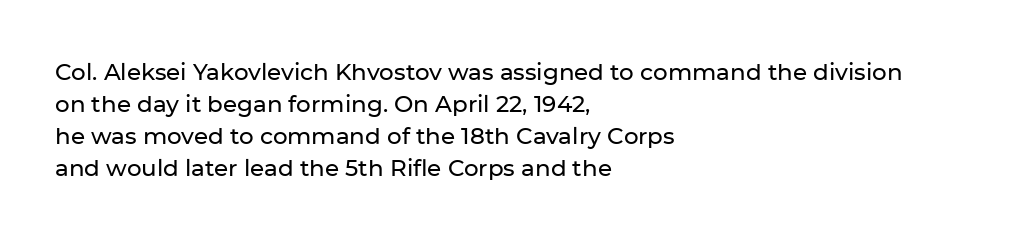
Q: Is the text italic (slanted)? A: No, it is upright.
Q: Is the text underlined? A: No.
Q: How is the paragraph aligned? A: Left-aligned.
Q: Is the spacing between letters normal or unusually wide? A: Normal.
Q: Is the spacing between lines tight, normal or loose? A: Normal.
